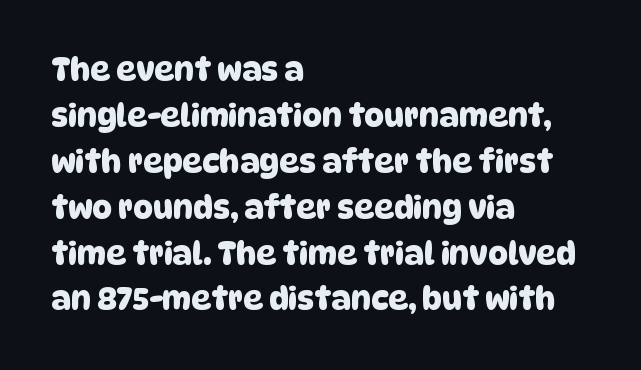
The image shows 31 px sans-serif type; set left-aligned, normal line spacing (1.48x), normal letter spacing, not underlined; low stroke contrast and a large x-height.
